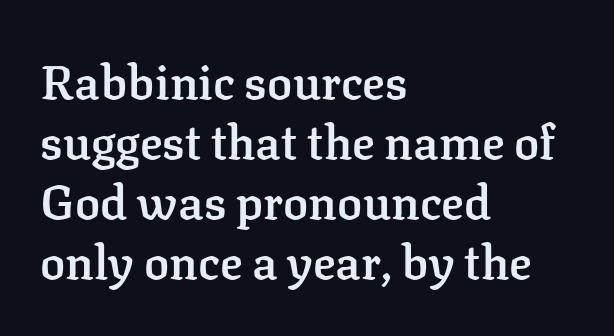
{"serif": "yes", "italic": "no", "bold": "semi", "weight": "semibold", "width": "normal", "stroke_contrast": "low", "x_height": "medium", "monospaced": "no", "underline": "no", "align": "left", "line_spacing": "normal", "line_spacing_ratio": 1.28, "letter_spacing": "normal", "letter_spacing_em": 0.0, "glyph_px": 47}
